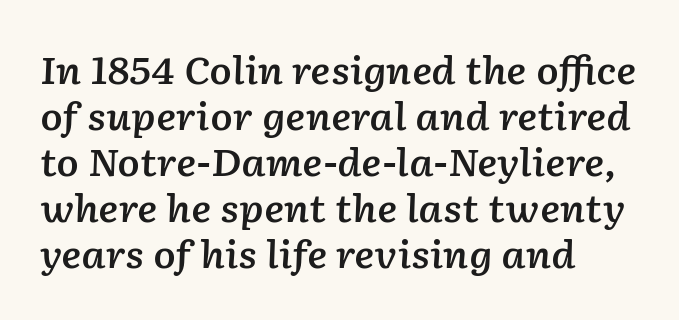
Line beginnings align vertically; line endings do not. This sample uses plain, unmodified letter spacing. Typographic density is moderately raised because the face is semibold. The passage shown leans; its letterforms are oblique.
